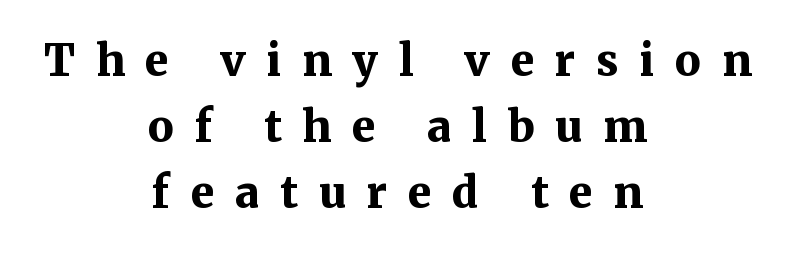
The image shows 43 px bold serif type, upright; set centered, normal line spacing (1.53x), unusually wide letter spacing (+0.48 em), not underlined; medium stroke contrast and a medium x-height.
